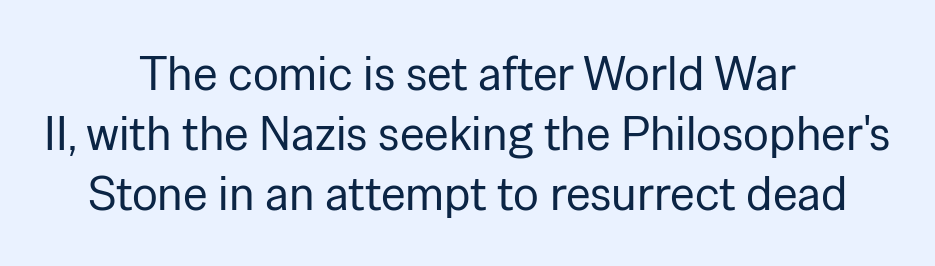
Q: Is the text bold? A: No.
Q: Is the text italic (slanted)? A: No, it is upright.
Q: Is the typeface a serif or a sans-serif typeface? A: Sans-serif.
Q: Is the text underlined? A: No.
Q: How is the paragraph aligned? A: Centered.
Q: Is the spacing between letters normal or unusually wide? A: Normal.
Q: Is the spacing between lines tight, normal or loose? A: Normal.
Q: Width (condensed, normal, or wide)? A: Normal.
Q: Stroke contrast? A: Low.
Q: x-height? A: Medium.
Q: Monospaced? A: No.
